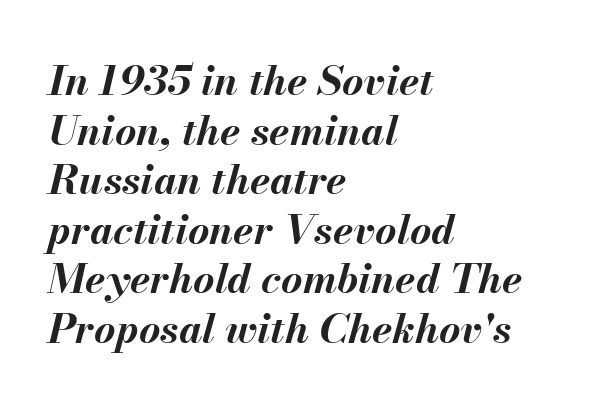
The image shows 41 px bold type, italic (leaning right); set left-aligned, line spacing 1.21x, normal letter spacing, not underlined; medium stroke contrast and a small x-height.
